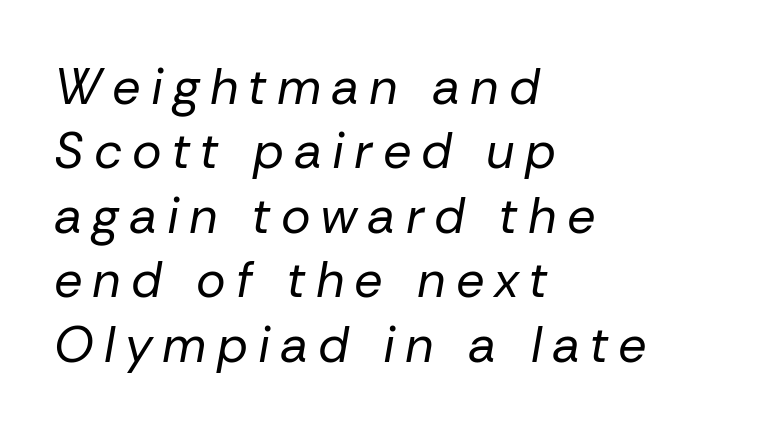
Q: Is the text bold? A: No.
Q: Is the text italic (slanted)? A: Yes, it leans right by about 10 degrees.
Q: Is the text underlined? A: No.
Q: How is the paragraph aligned? A: Left-aligned.
Q: Is the spacing between letters normal or unusually wide? A: Unusually wide.
Q: Is the spacing between lines tight, normal or loose? A: Normal.
Q: Width (condensed, normal, or wide)? A: Normal.
Q: Stroke contrast? A: Low.
Q: x-height? A: Medium.
Q: Monospaced? A: No.
